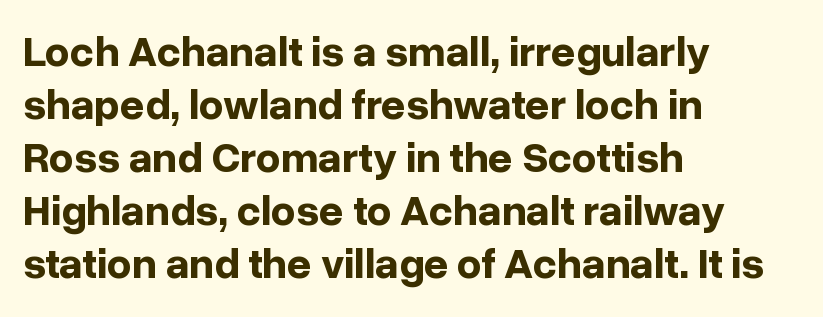
The image shows 43 px bold sans-serif type, upright; set left-aligned, line spacing 1.23x, normal letter spacing, not underlined; low stroke contrast and a medium x-height.
